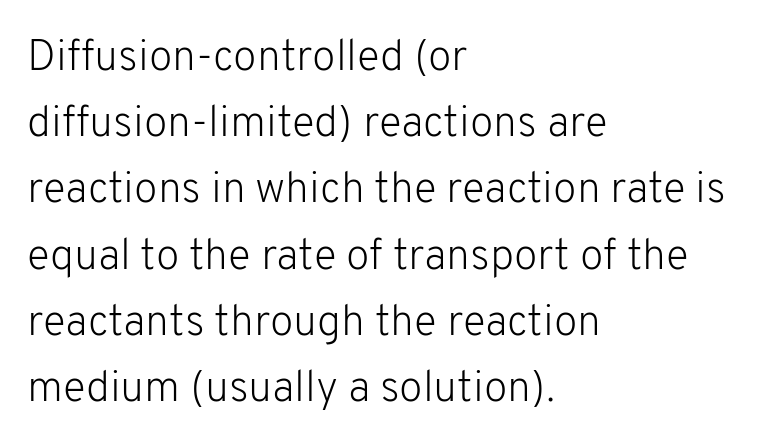
Q: Is the text bold? A: No.
Q: Is the text italic (slanted)? A: No, it is upright.
Q: Is the typeface a serif or a sans-serif typeface? A: Sans-serif.
Q: Is the text underlined? A: No.
Q: How is the paragraph aligned? A: Left-aligned.
Q: Is the spacing between letters normal or unusually wide? A: Normal.
Q: Is the spacing between lines tight, normal or loose? A: Normal.
Q: Width (condensed, normal, or wide)? A: Normal.
Q: Stroke contrast? A: Low.
Q: x-height? A: Medium.
Q: Monospaced? A: No.
